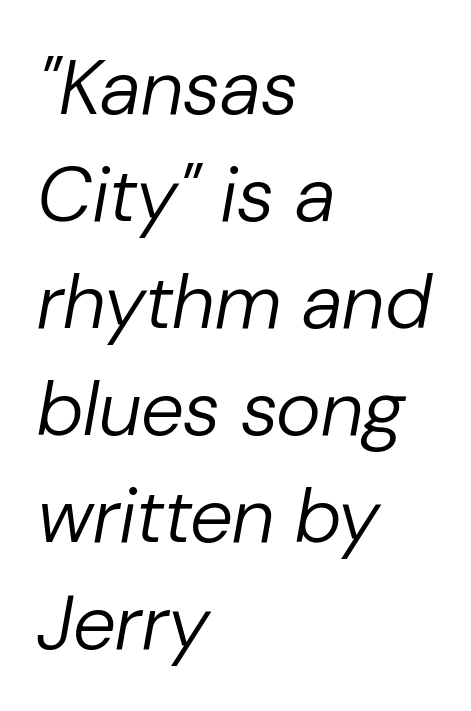
How would I describe the line gaps? Plain and ordinary. Does the lettering tilt? It does — this is italic. Nothing unusual about the tracking: characters are spaced as the font intends. Think standard paragraph weight, or any step lighter than that. Check the space under the baseline: it is left empty.
